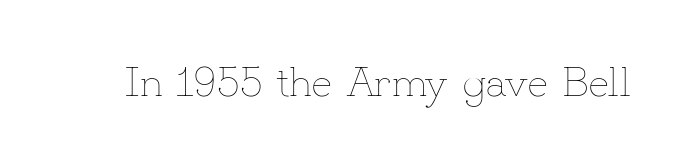
The image shows 43 px thin type, upright; set normal letter spacing, not underlined; low stroke contrast and a small x-height.
